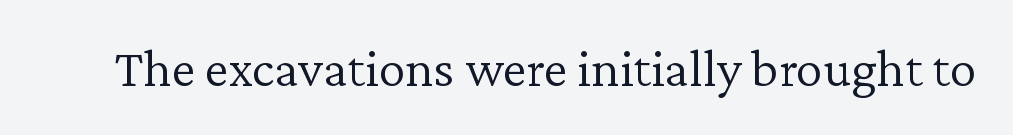
Q: Is the text bold? A: No.
Q: Is the text italic (slanted)? A: No, it is upright.
Q: Is the typeface a serif or a sans-serif typeface? A: Serif.
Q: Is the text underlined? A: No.
Q: Is the spacing between letters normal or unusually wide? A: Normal.
Q: Width (condensed, normal, or wide)? A: Normal.
Q: Stroke contrast? A: Low.
Q: x-height? A: Medium.
Q: Monospaced? A: No.
